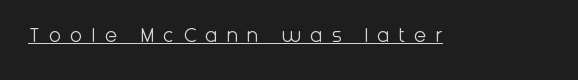
The image shows 23 px text type, upright; set unusually wide letter spacing (+0.38 em), underlined.
